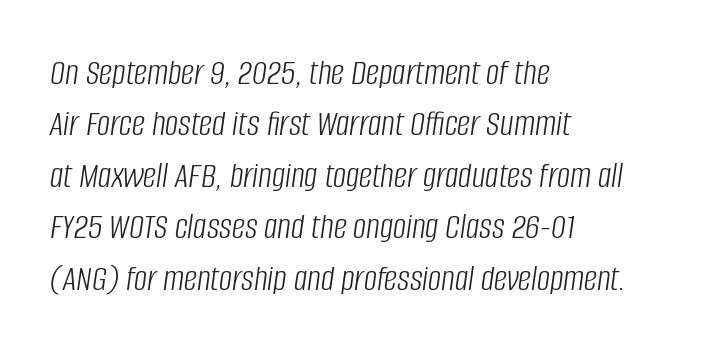
The letterforms sit at book weight or below. This rendering leaves character spacing at its baseline value. Short and long lines alike share a common starting point at left. Has an underline been added? It has not.
